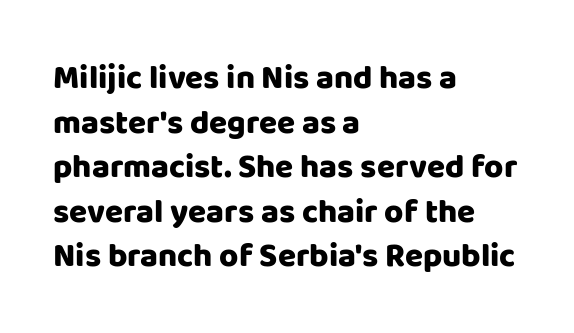
The image shows 33 px heavy sans-serif type, upright; set left-aligned, normal line spacing (1.35x), normal letter spacing, not underlined; low stroke contrast and a large x-height.
